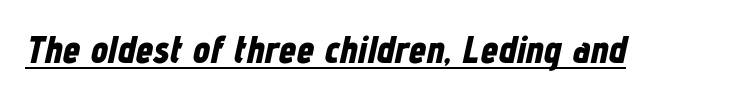
Q: Is the text bold? A: Yes.
Q: Is the text italic (slanted)? A: Yes, it leans right by about 12 degrees.
Q: Is the text underlined? A: Yes.
Q: Is the spacing between letters normal or unusually wide? A: Normal.
Q: Width (condensed, normal, or wide)? A: Condensed.
Q: Stroke contrast? A: Low.
Q: x-height? A: Medium.
Q: Monospaced? A: No.
